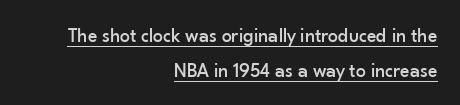
The image shows 20 px text type, upright; set right-aligned, line spacing 1.75x, normal letter spacing, underlined.
